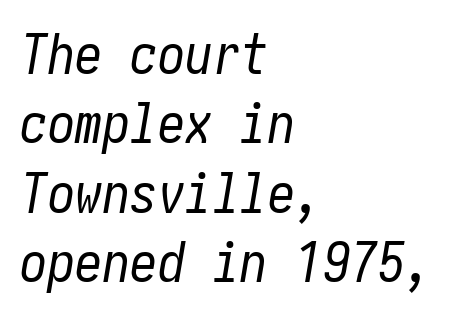
The image shows 55 px regular-weight, condensed type, italic (leaning right); set left-aligned, normal line spacing (1.26x), normal letter spacing, not underlined; low stroke contrast and a medium x-height.
